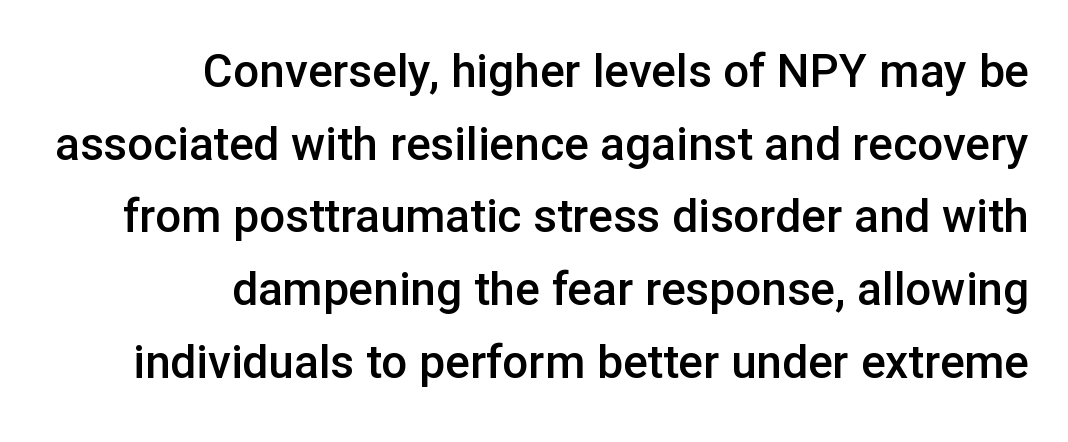
The image shows 46 px semibold sans-serif type, upright; set right-aligned, normal line spacing (1.58x), normal letter spacing, not underlined; low stroke contrast and a medium x-height.
